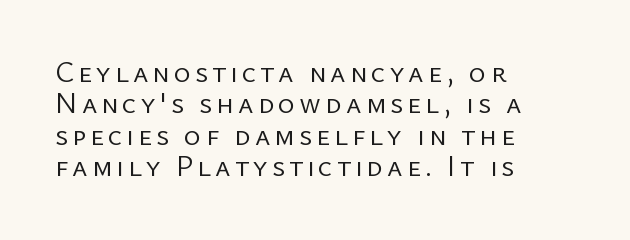
{"serif": "no", "italic": "no", "bold": "no", "weight": "regular", "width": "normal", "stroke_contrast": "low", "x_height": "medium", "monospaced": "no", "underline": "no", "align": "left", "line_spacing": "tight", "line_spacing_ratio": 1.08, "glyph_px": 29}
